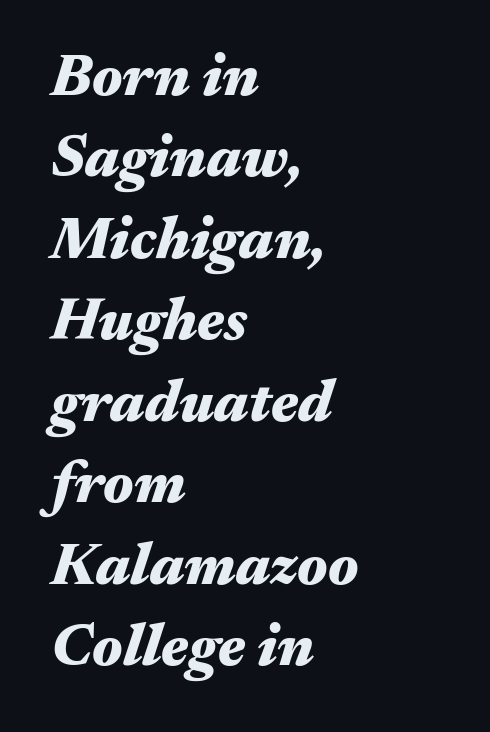
Q: Is the text bold? A: Yes.
Q: Is the text italic (slanted)? A: Yes, it leans right by about 17 degrees.
Q: Is the text underlined? A: No.
Q: How is the paragraph aligned? A: Left-aligned.
Q: Is the spacing between letters normal or unusually wide? A: Normal.
Q: Is the spacing between lines tight, normal or loose? A: Normal.
Q: Width (condensed, normal, or wide)? A: Wide.
Q: Stroke contrast? A: Medium.
Q: x-height? A: Medium.
Q: Monospaced? A: No.
